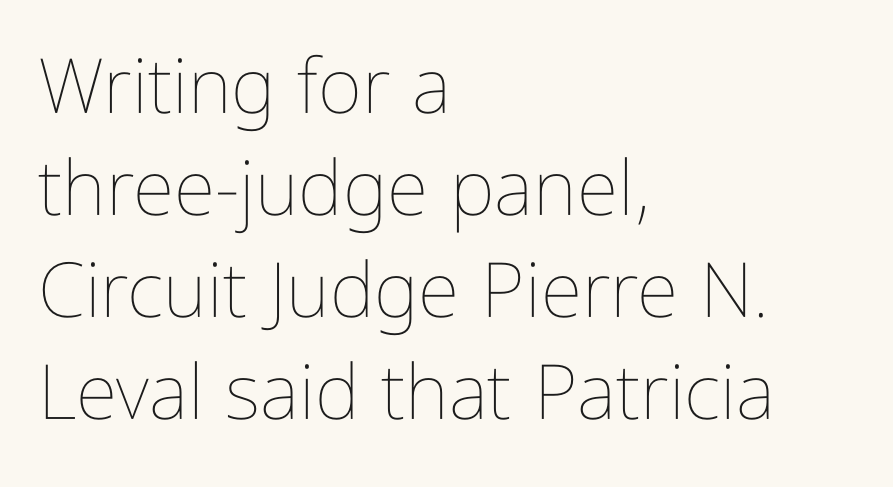
The image shows 76 px thin, condensed type, upright; set left-aligned, normal line spacing (1.34x), normal letter spacing, not underlined; low stroke contrast and a medium x-height.
